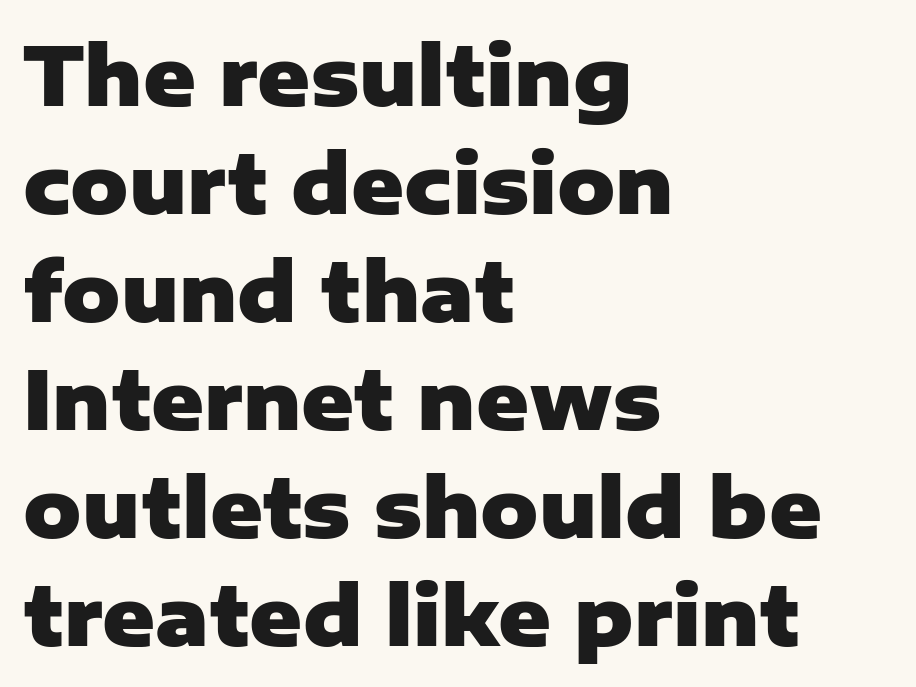
Tall strokes in this sample are plumb rather than angled. Evenly set lines give the paragraph a standard silhouette. Look at the bottom of the vertical strokes: they stop flat, with no serifs. Teacher's note: observe the even left margin — that is flush-left alignment.
